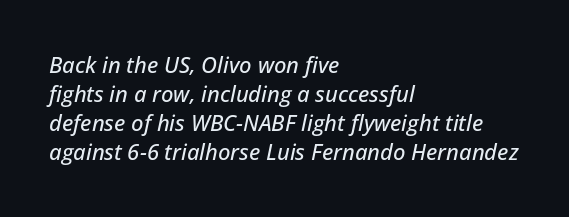
Caption: multi-line text, flush left, ragged right. One glance says typical: line gaps are just what's usual. Anything drawn beneath the words? Only blank space. The type is set solid horizontally, with unmodified tracking. Slanted lettering throughout.
